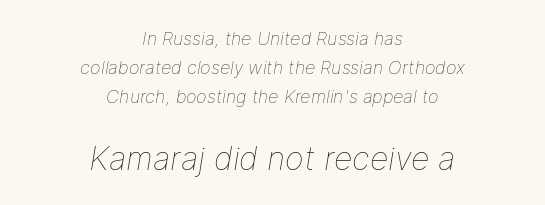
Q: Is the text bold? A: No.
Q: Is the text italic (slanted)? A: Yes, it leans right by about 9 degrees.
Q: Is the text underlined? A: No.
Q: How is the paragraph aligned? A: Centered.
Q: Is the spacing between letters normal or unusually wide? A: Normal.
Q: Is the spacing between lines tight, normal or loose? A: Normal.
Q: Which block of text is set in a larger size, the first (top) or the second (bottom)? A: The second (bottom) one.
Q: Width (condensed, normal, or wide)? A: Normal.
Q: Stroke contrast? A: Low.
Q: x-height? A: Medium.
Q: Monospaced? A: No.
